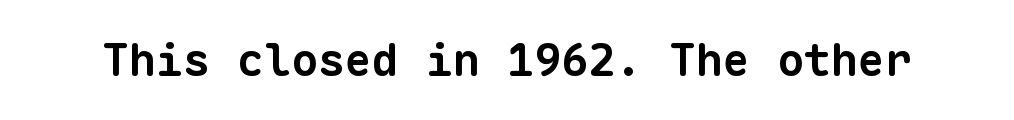
The image shows 45 px bold sans-serif type, monospaced; set normal letter spacing, not underlined; low stroke contrast and a medium x-height.
